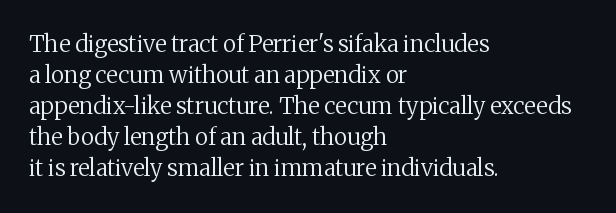
The image shows 23 px text type, upright; set left-aligned, normal line spacing (1.35x), normal letter spacing, not underlined.
